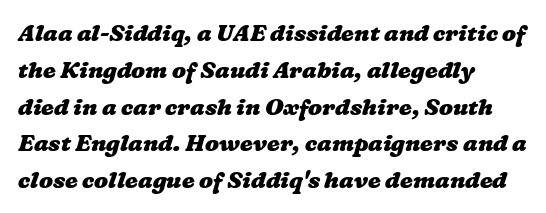
Weight check: bold — yes, fully. Honestly, the letter spacing is just normal — you wouldn't notice it. Lines of text with bare space underneath. Visually the block forms a straight wall on the left and a jagged coastline on the right. The block of text has a typical density, with ordinary space between rows.
